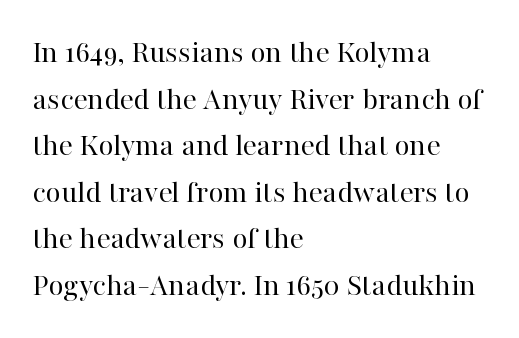
{"serif": "yes", "italic": "no", "bold": "no", "weight": "regular", "width": "normal", "stroke_contrast": "high", "x_height": "medium", "monospaced": "no", "underline": "no", "align": "left", "line_spacing": "normal", "line_spacing_ratio": 1.41, "letter_spacing": "normal", "letter_spacing_em": 0.0, "glyph_px": 33}
